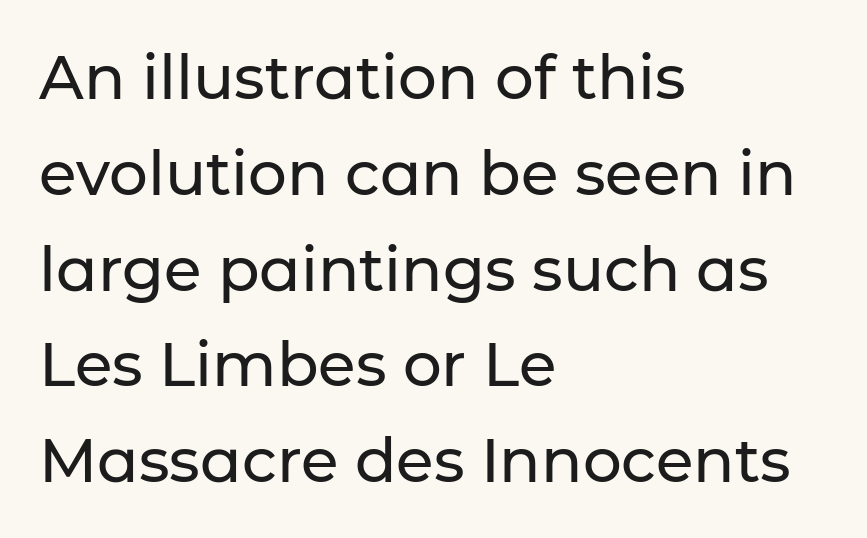
The image shows 61 px sans-serif type, upright; set left-aligned, normal line spacing (1.57x), normal letter spacing, not underlined; low stroke contrast and a medium x-height.
